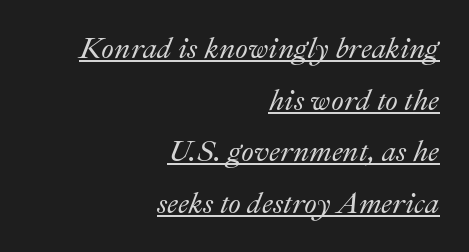
The image shows 29 px text type, italic (leaning right); set right-aligned, line spacing 1.78x, normal letter spacing, underlined; medium stroke contrast and a small x-height.
